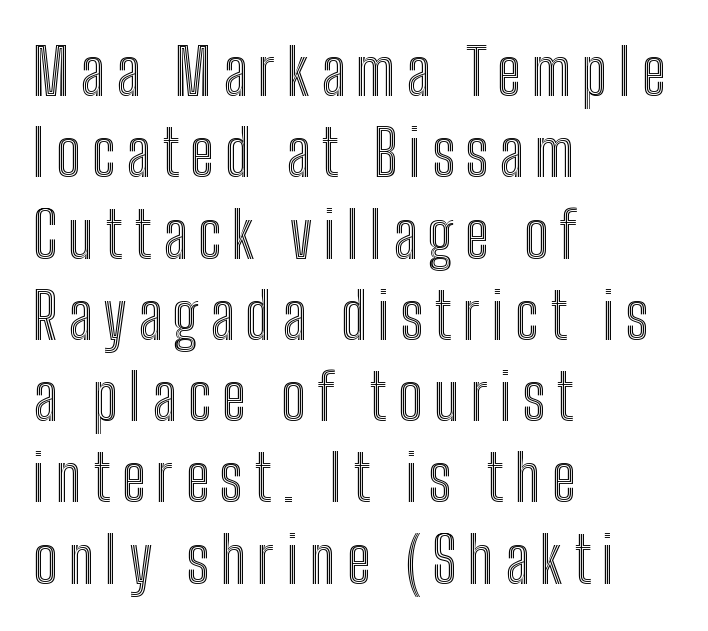
The image shows 64 px condensed type, upright; set left-aligned, normal line spacing (1.27x), not underlined; a medium x-height.
